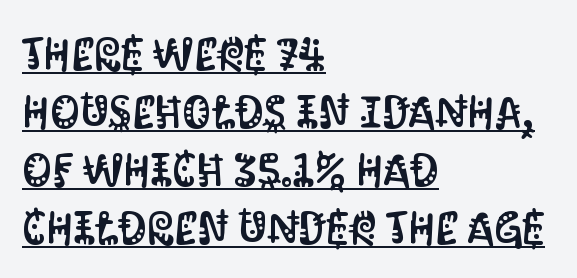
{"serif": "no", "italic": "no", "width": "condensed", "stroke_contrast": "medium", "x_height": "large", "monospaced": "no", "underline": "yes", "align": "left", "line_spacing": "normal", "line_spacing_ratio": 1.26, "letter_spacing": "normal", "letter_spacing_em": 0.0, "glyph_px": 46}
